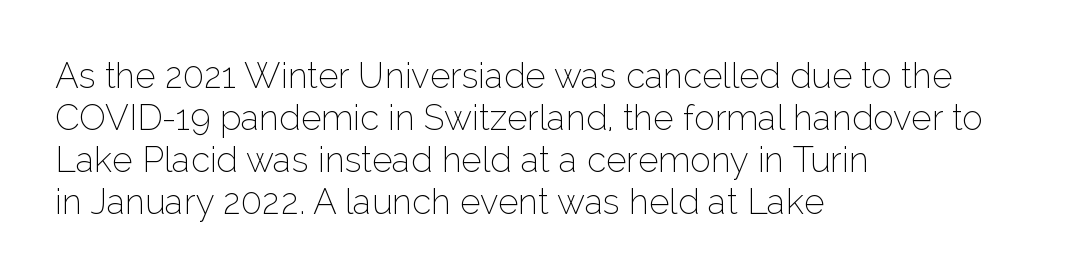
Q: Is the text bold? A: No.
Q: Is the text italic (slanted)? A: No, it is upright.
Q: Is the typeface a serif or a sans-serif typeface? A: Sans-serif.
Q: Is the text underlined? A: No.
Q: How is the paragraph aligned? A: Left-aligned.
Q: Is the spacing between letters normal or unusually wide? A: Normal.
Q: Width (condensed, normal, or wide)? A: Normal.
Q: Stroke contrast? A: Low.
Q: x-height? A: Medium.
Q: Monospaced? A: No.
